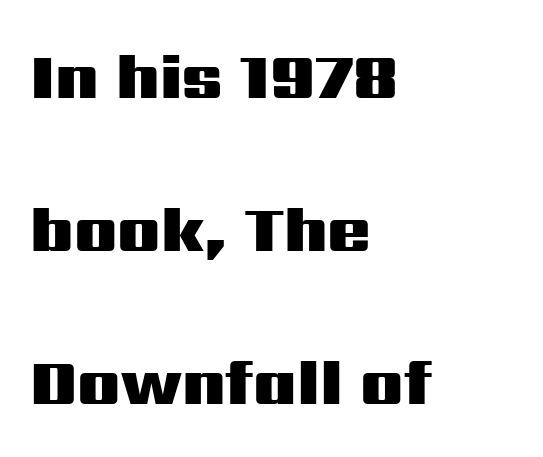
Q: Is the text bold? A: Yes.
Q: Is the text italic (slanted)? A: No, it is upright.
Q: Is the typeface a serif or a sans-serif typeface? A: Sans-serif.
Q: Is the text underlined? A: No.
Q: How is the paragraph aligned? A: Left-aligned.
Q: Is the spacing between letters normal or unusually wide? A: Normal.
Q: Is the spacing between lines tight, normal or loose? A: Loose.
Q: Width (condensed, normal, or wide)? A: Wide.
Q: Stroke contrast? A: Medium.
Q: x-height? A: Medium.
Q: Monospaced? A: No.
